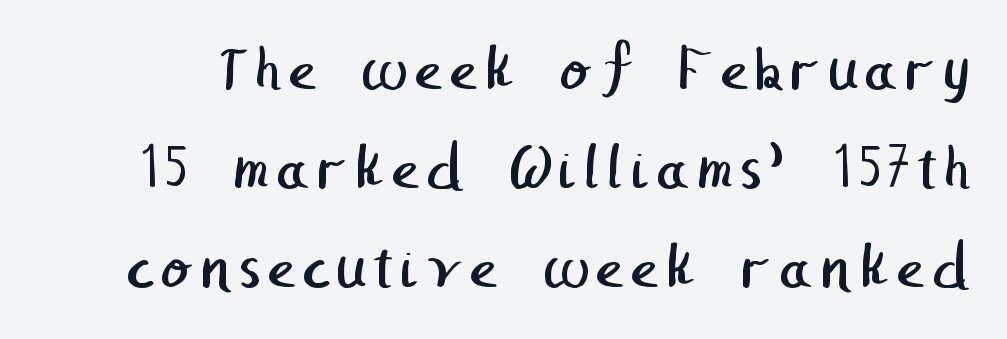
{"serif": "no", "bold": "no", "weight": "regular", "width": "normal", "stroke_contrast": "low", "x_height": "medium", "underline": "no", "line_spacing": "normal", "line_spacing_ratio": 1.5, "glyph_px": 66}
